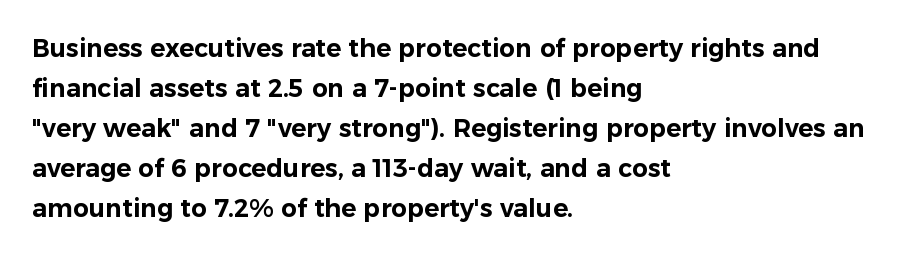
The lines are quadded left. Italic? Not at all — the glyphs are vertical. Interline gaps are of average width in this sample. Each row of text sits above clean, open space. These lines keep a tight, regular rhythm from letter to letter.
